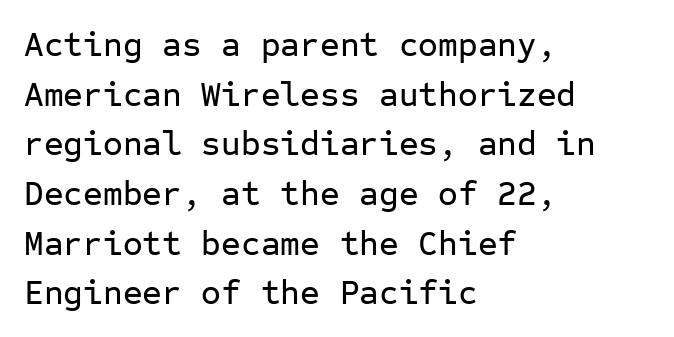
Q: Is the text italic (slanted)? A: No, it is upright.
Q: Is the typeface a serif or a sans-serif typeface? A: Sans-serif.
Q: Is the text underlined? A: No.
Q: How is the paragraph aligned? A: Left-aligned.
Q: Is the spacing between letters normal or unusually wide? A: Normal.
Q: Is the spacing between lines tight, normal or loose? A: Normal.
Q: Width (condensed, normal, or wide)? A: Normal.
Q: Stroke contrast? A: Low.
Q: x-height? A: Medium.
Q: Monospaced? A: Yes.
